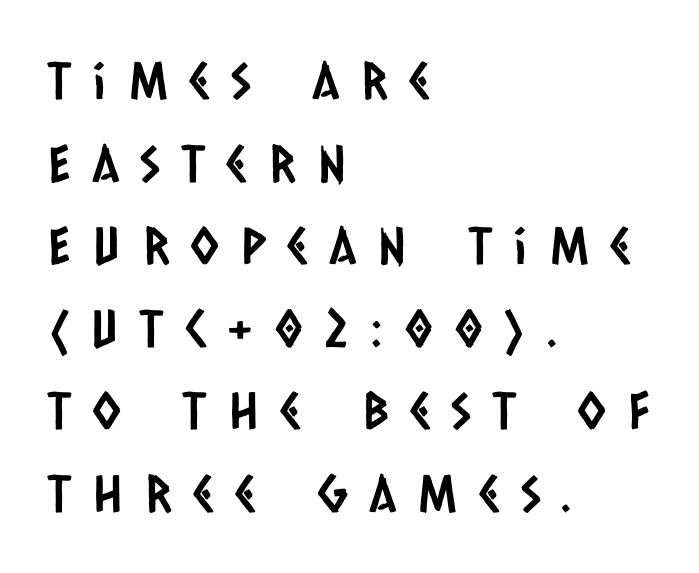
Q: Is the typeface a serif or a sans-serif typeface? A: Sans-serif.
Q: Is the text underlined? A: No.
Q: How is the paragraph aligned? A: Left-aligned.
Q: Is the spacing between letters normal or unusually wide? A: Unusually wide.
Q: Is the spacing between lines tight, normal or loose? A: Normal.
Q: Width (condensed, normal, or wide)? A: Condensed.
Q: Stroke contrast? A: Low.
Q: x-height? A: Large.
Q: Monospaced? A: No.
